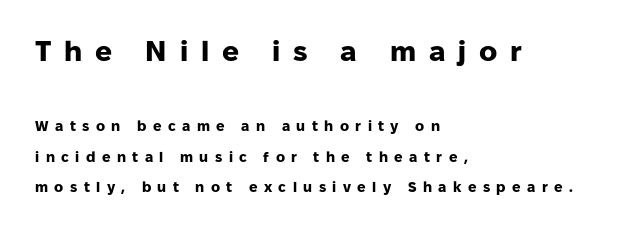
Every row of glyphs begins at an identical x-position on the left. This is sans-serif lettering, the kind often seen on screens and signage. This sample has the flowing, uneven cadence of proportional lettering. Any mark beneath the type? The region is blank. Every letter is thick-stroked: bold, no question.
